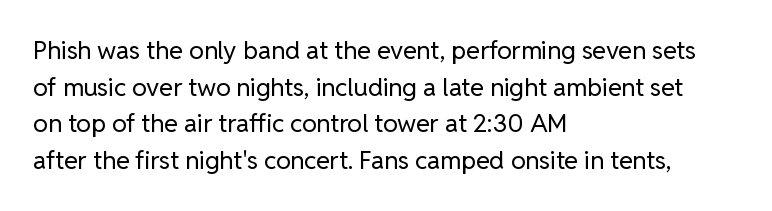
Q: Is the text bold? A: No.
Q: Is the text italic (slanted)? A: No, it is upright.
Q: Is the text underlined? A: No.
Q: How is the paragraph aligned? A: Left-aligned.
Q: Is the spacing between letters normal or unusually wide? A: Normal.
Q: Is the spacing between lines tight, normal or loose? A: Normal.
